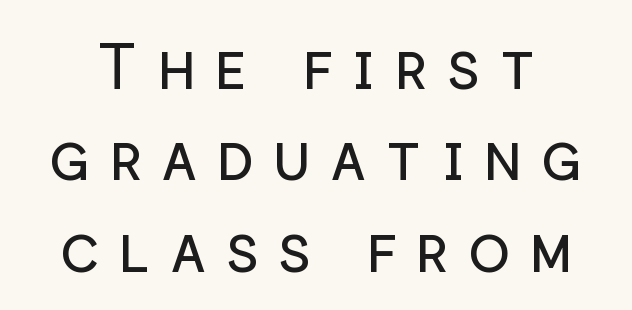
Q: Is the text bold? A: No.
Q: Is the text italic (slanted)? A: No, it is upright.
Q: Is the typeface a serif or a sans-serif typeface? A: Sans-serif.
Q: Is the text underlined? A: No.
Q: Is the spacing between letters normal or unusually wide? A: Unusually wide.
Q: Is the spacing between lines tight, normal or loose? A: Normal.
Q: Width (condensed, normal, or wide)? A: Normal.
Q: Stroke contrast? A: Low.
Q: x-height? A: Medium.
Q: Monospaced? A: No.
